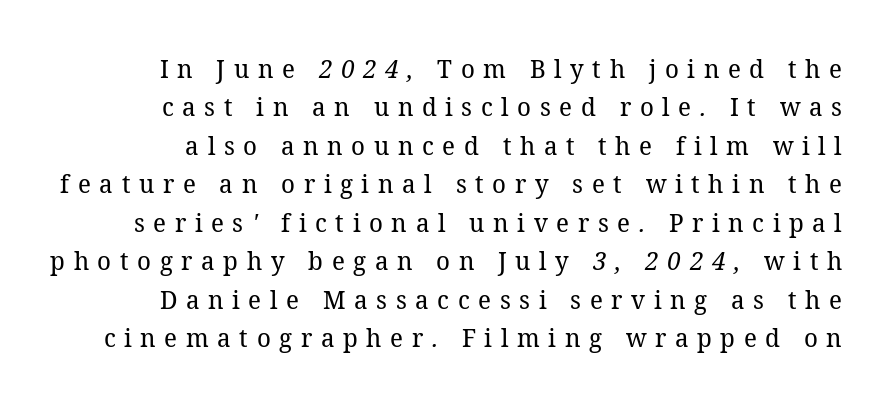
The image shows 26 px text type; set normal line spacing (1.48x), unusually wide letter spacing (+0.33 em), not underlined.
